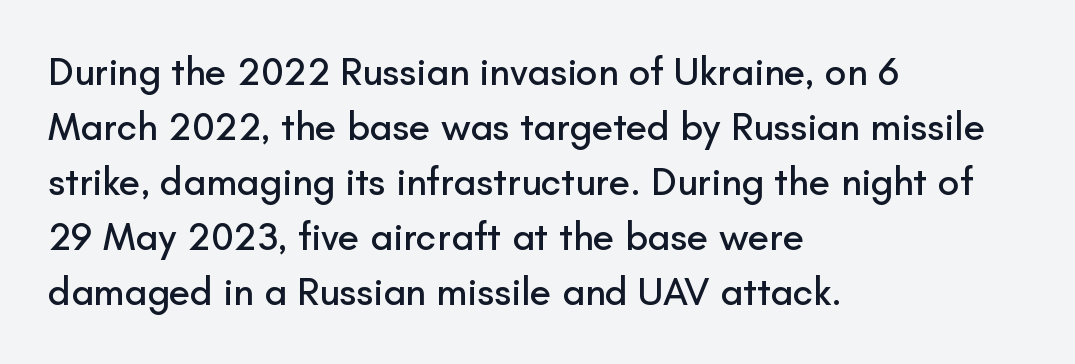
Casual observation: everything's shoved over to the left. A bare baseline throughout the passage. Is this a fixed-width face? No — the glyphs have proportional, varying widths. You can tell it's not italic because the verticals are truly vertical. No feet cap the strokes, marking this as sans-serif type. Rows of type keep a routine distance in the vertical direction.
